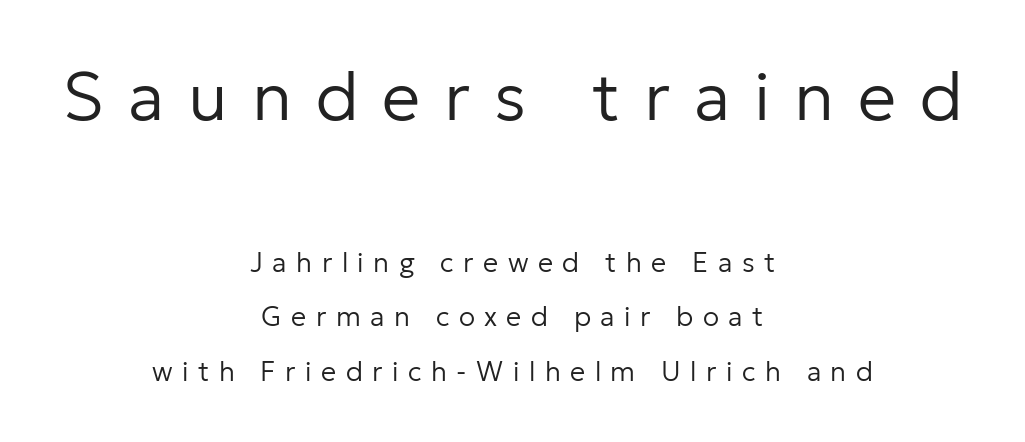
Q: Is the text bold? A: No.
Q: Is the text italic (slanted)? A: No, it is upright.
Q: Is the typeface a serif or a sans-serif typeface? A: Sans-serif.
Q: Is the text underlined? A: No.
Q: How is the paragraph aligned? A: Centered.
Q: Is the spacing between letters normal or unusually wide? A: Unusually wide.
Q: Is the spacing between lines tight, normal or loose? A: Loose.
Q: Which block of text is set in a larger size, the first (top) or the second (bottom)? A: The first (top) one.
Q: Width (condensed, normal, or wide)? A: Normal.
Q: Stroke contrast? A: Low.
Q: x-height? A: Medium.
Q: Monospaced? A: No.
